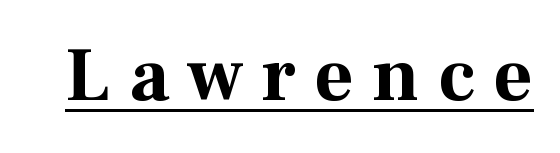
{"serif": "yes", "italic": "no", "bold": "yes", "weight": "bold", "width": "normal", "stroke_contrast": "medium", "x_height": "medium", "monospaced": "no", "underline": "yes", "letter_spacing": "wide", "letter_spacing_em": 0.24, "glyph_px": 76}
